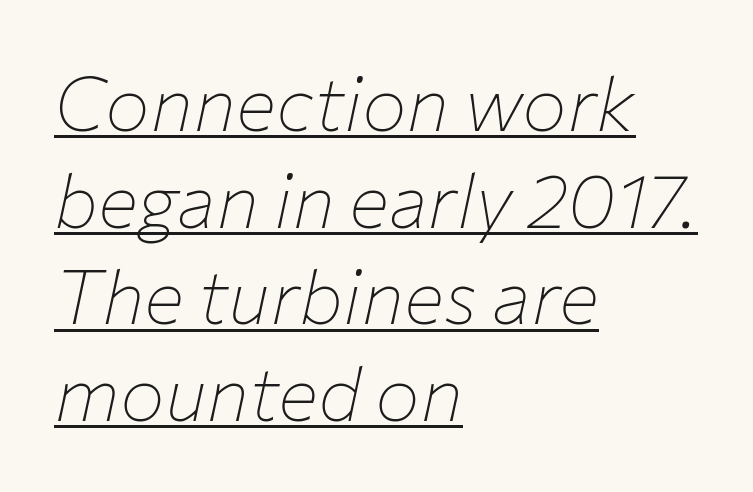
The image shows 75 px thin type, italic (leaning right); set left-aligned, normal line spacing (1.29x), normal letter spacing, underlined; low stroke contrast and a medium x-height.
